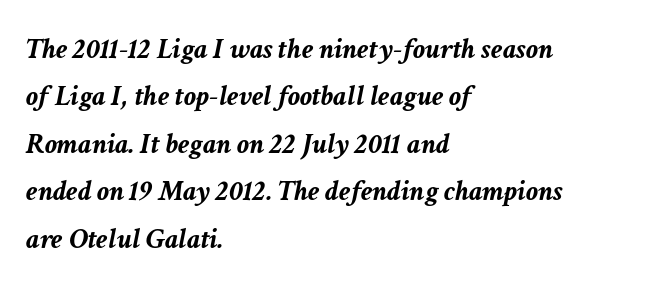
Left-aligned paragraph, ragged on the right. Each new line begins a customary step beneath the previous one. The strokes are fattened all the way to bold. Just letters on the line, the space beneath them empty.
